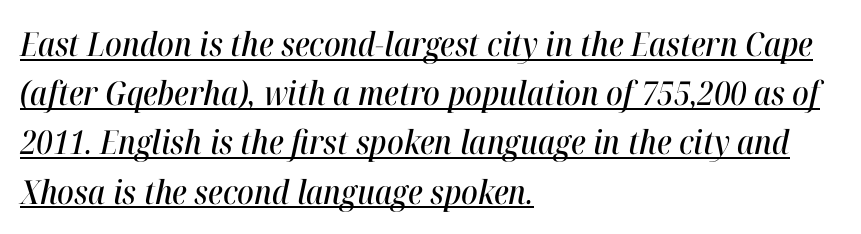
{"italic": "yes", "lean": "right", "slant_degrees": 12, "width": "condensed", "stroke_contrast": "high", "x_height": "medium", "monospaced": "no", "underline": "yes", "align": "left", "line_spacing": "normal", "line_spacing_ratio": 1.49, "letter_spacing": "normal", "letter_spacing_em": 0.0, "glyph_px": 33}
